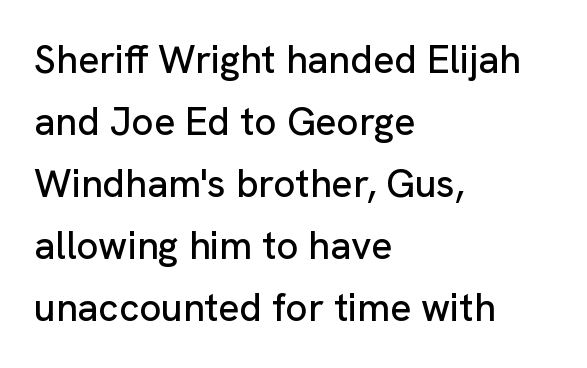
The image shows 39 px sans-serif type, upright; set left-aligned, normal line spacing (1.59x), normal letter spacing, not underlined; low stroke contrast and a medium x-height.
